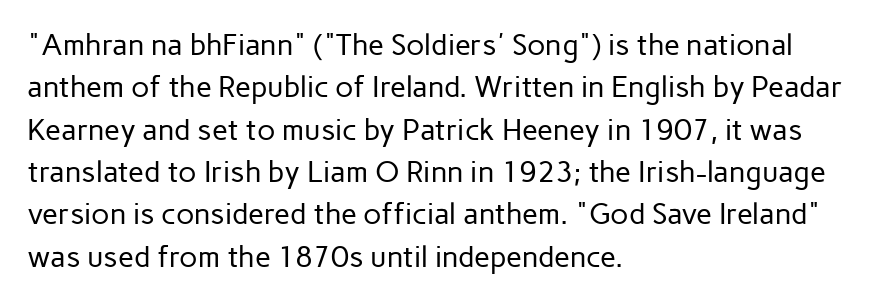
{"serif": "no", "italic": "no", "bold": "no", "weight": "regular", "width": "normal", "stroke_contrast": "low", "x_height": "medium", "monospaced": "no", "underline": "no", "align": "left", "line_spacing": "normal", "line_spacing_ratio": 1.46, "letter_spacing": "normal", "letter_spacing_em": 0.0, "glyph_px": 29}
